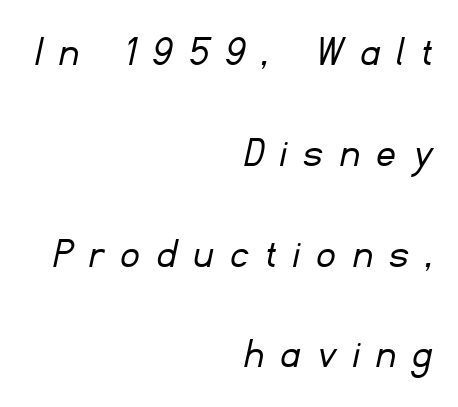
The image shows 45 px light sans-serif type; set right-aligned, loose line spacing (2.24x), unusually wide letter spacing (+0.4 em), not underlined; low stroke contrast and a small x-height.
